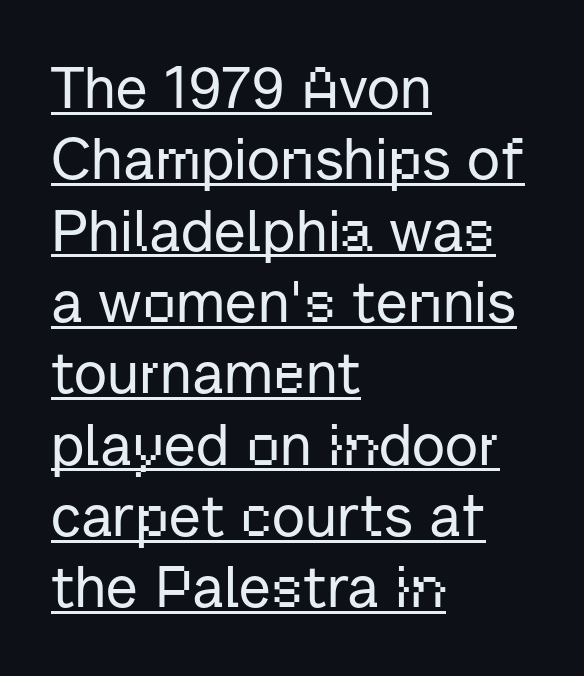
The image shows 58 px sans-serif type, upright; set left-aligned, line spacing 1.23x, normal letter spacing, underlined; low stroke contrast and a medium x-height.
